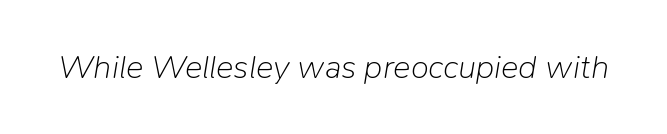
The image shows 33 px light type, italic (leaning right); set normal letter spacing, not underlined; low stroke contrast and a medium x-height.
